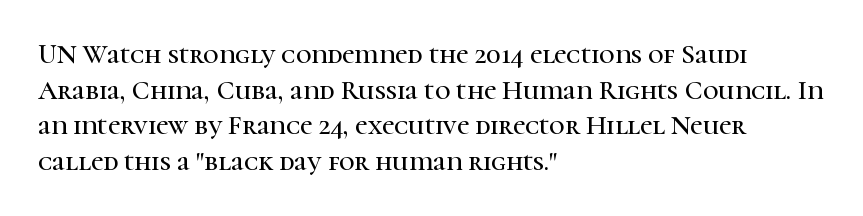
The image shows 27 px text type, upright; set left-aligned, normal line spacing (1.32x), normal letter spacing, not underlined.
